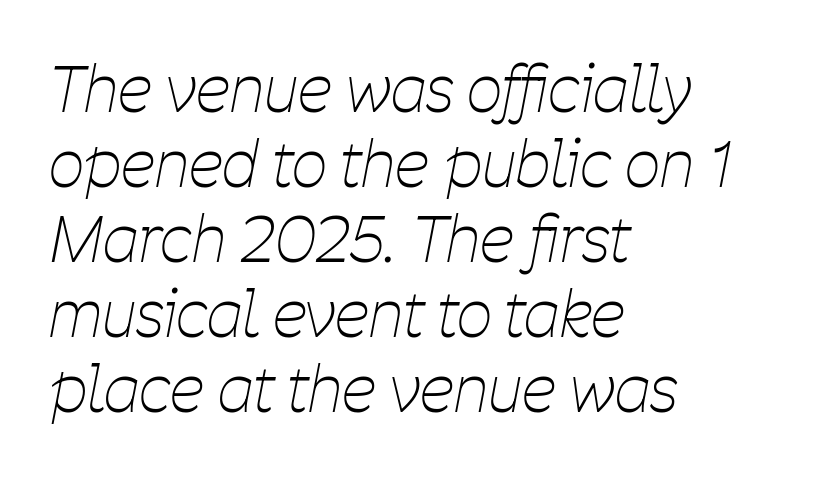
No extra tracking has been applied to these lines. Slanted lettering throughout. Each letter keeps its own natural width here, so spacing adapts to shape. One-word summary of the alignment: left.
